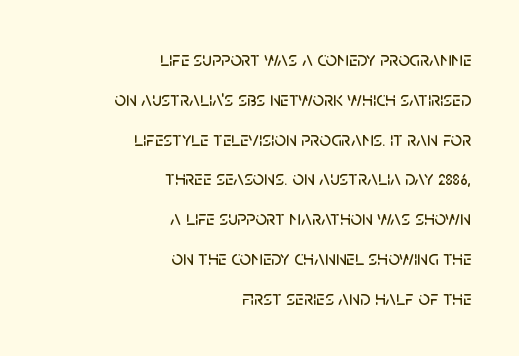
Glance below the letters and you will spot only blank space. Observe the ordinary spacing: letters are neighbours, not strangers. The lines are quadded right. Is there much room between lines? Yes — plenty of vertical air separates them. If you drew a line through each stem, it would be perfectly vertical.
